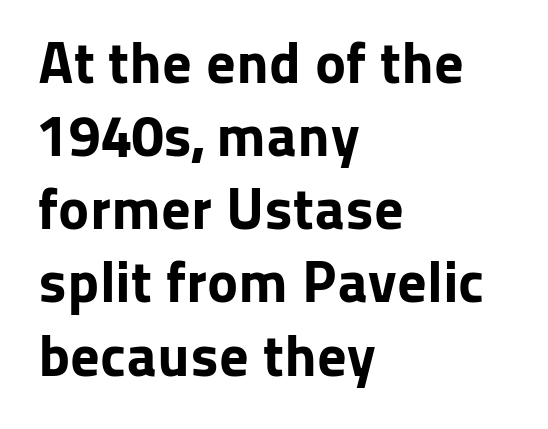
{"serif": "no", "italic": "no", "bold": "yes", "weight": "bold", "width": "normal", "stroke_contrast": "low", "x_height": "medium", "monospaced": "no", "underline": "no", "align": "left", "line_spacing_ratio": 1.24, "letter_spacing": "normal", "letter_spacing_em": 0.0, "glyph_px": 59}
